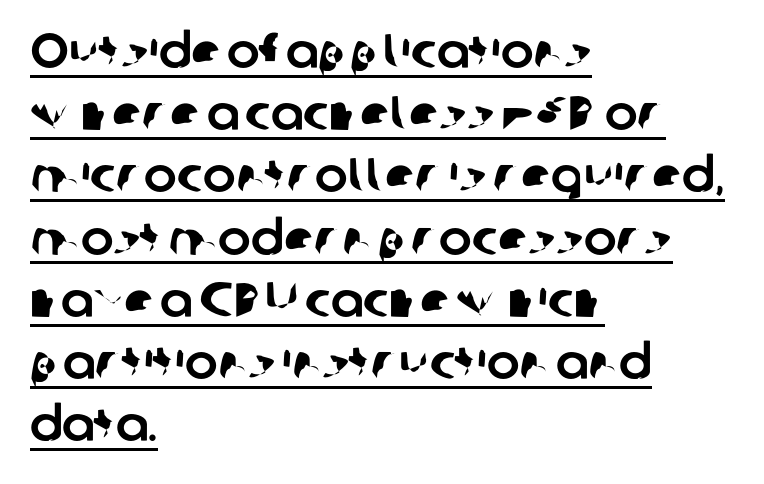
The image shows 49 px sans-serif type; set left-aligned, normal line spacing (1.27x), normal letter spacing, underlined; low stroke contrast and a medium x-height.
